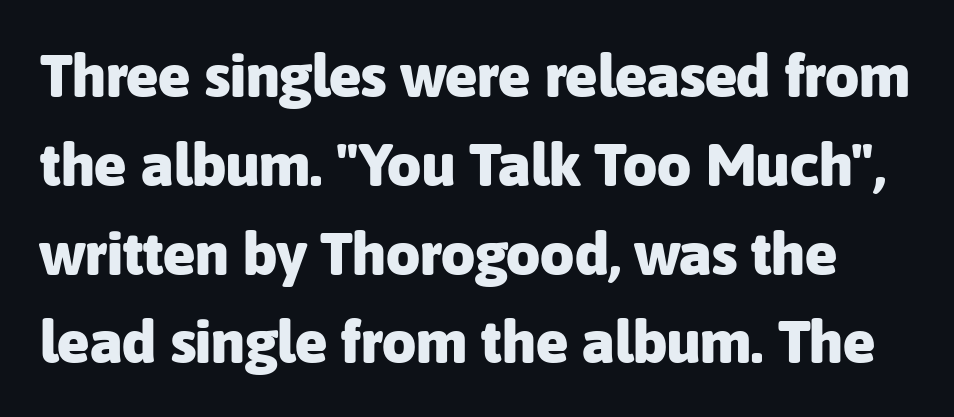
The image shows 60 px heavy sans-serif type, upright; set normal line spacing (1.48x), normal letter spacing, not underlined; low stroke contrast and a medium x-height.
